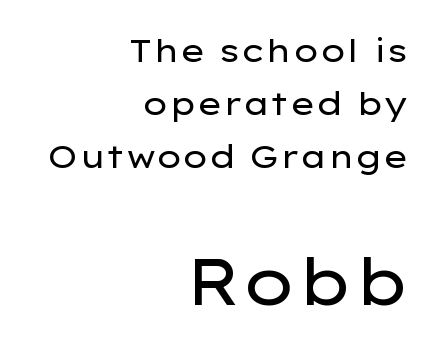
Q: Is the text bold? A: No.
Q: Is the text italic (slanted)? A: No, it is upright.
Q: Is the typeface a serif or a sans-serif typeface? A: Sans-serif.
Q: Is the text underlined? A: No.
Q: How is the paragraph aligned? A: Right-aligned.
Q: Is the spacing between letters normal or unusually wide? A: Normal.
Q: Is the spacing between lines tight, normal or loose? A: Normal.
Q: Which block of text is set in a larger size, the first (top) or the second (bottom)? A: The second (bottom) one.
Q: Width (condensed, normal, or wide)? A: Wide.
Q: Stroke contrast? A: Low.
Q: x-height? A: Medium.
Q: Monospaced? A: No.
